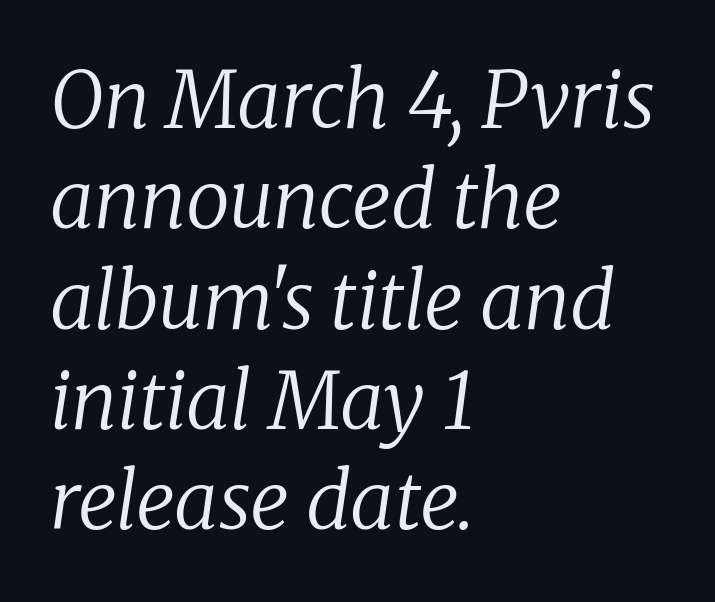
The image shows 79 px regular-weight serif type, italic (leaning right); set left-aligned, normal line spacing (1.27x), normal letter spacing, not underlined; low stroke contrast and a medium x-height.
